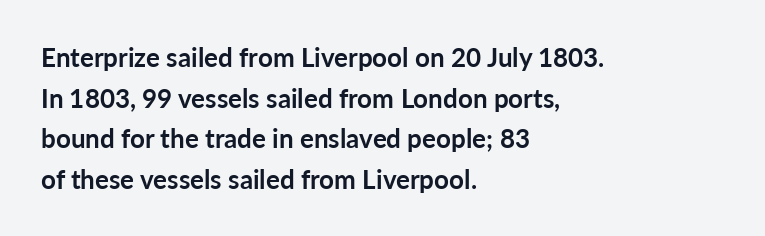
The image shows 26 px bold type, upright; set left-aligned, normal line spacing (1.56x), normal letter spacing, not underlined.
